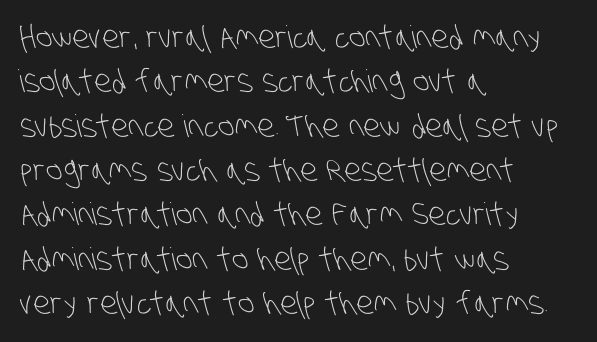
{"serif": "no", "bold": "no", "weight": "light", "width": "condensed", "stroke_contrast": "low", "x_height": "large", "monospaced": "no", "underline": "no", "align": "left", "line_spacing": "normal", "line_spacing_ratio": 1.43, "letter_spacing": "normal", "letter_spacing_em": 0.0, "glyph_px": 31}
